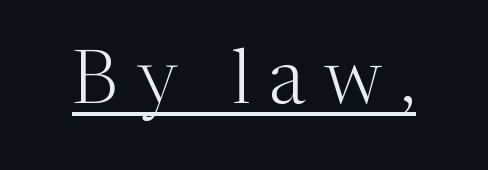
The image shows 75 px light serif type, upright; set unusually wide letter spacing (+0.25 em), underlined; medium stroke contrast and a medium x-height.
